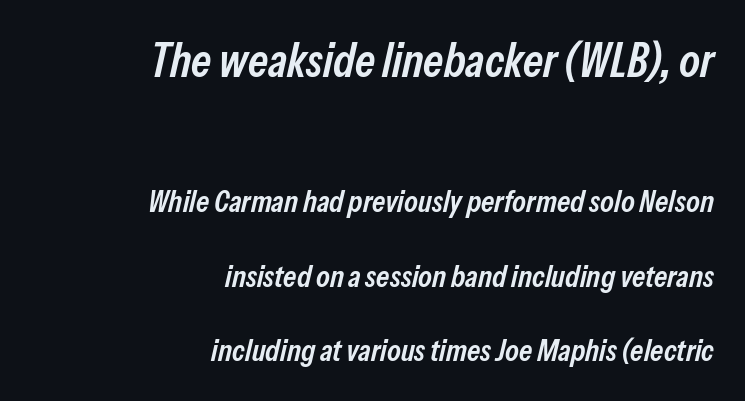
The image shows 47 px semibold, condensed type, italic (leaning right); set right-aligned, loose line spacing (2.4x), normal letter spacing, not underlined; the first (top) block is 1.52x larger; low stroke contrast and a medium x-height.
